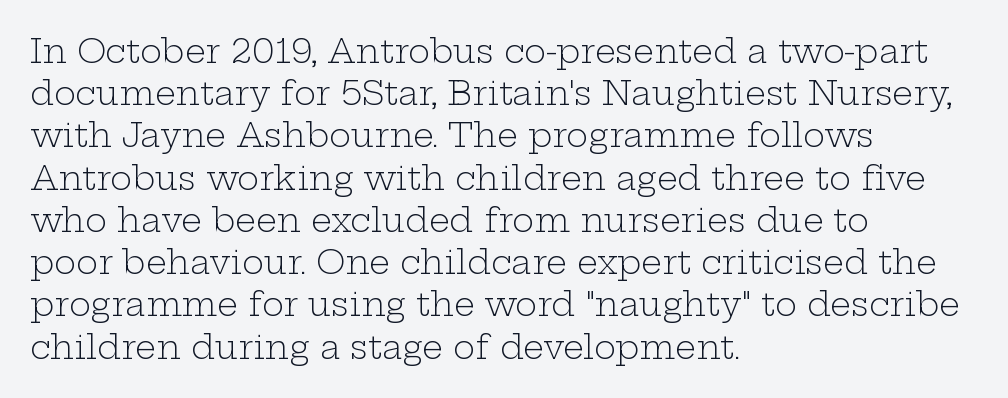
{"serif": "yes", "italic": "no", "bold": "no", "weight": "light", "width": "wide", "stroke_contrast": "low", "x_height": "medium", "monospaced": "no", "underline": "no", "align": "left", "line_spacing": "normal", "line_spacing_ratio": 1.28, "letter_spacing": "normal", "letter_spacing_em": 0.0, "glyph_px": 33}
